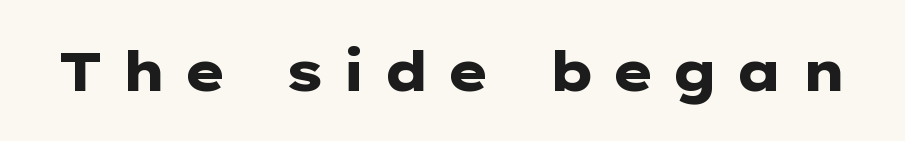
Q: Is the text bold? A: Yes.
Q: Is the text italic (slanted)? A: No, it is upright.
Q: Is the typeface a serif or a sans-serif typeface? A: Sans-serif.
Q: Is the text underlined? A: No.
Q: Is the spacing between letters normal or unusually wide? A: Unusually wide.
Q: Width (condensed, normal, or wide)? A: Wide.
Q: Stroke contrast? A: Low.
Q: x-height? A: Medium.
Q: Monospaced? A: No.
